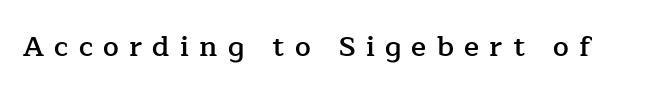
The font family rendered here belongs to the serif group. Tall strokes in this sample are plumb rather than angled. Check under the words: just untouched page. Do the characters align in a grid? No, the font is proportional. You could only call the tracking loose — the letters float apart.
